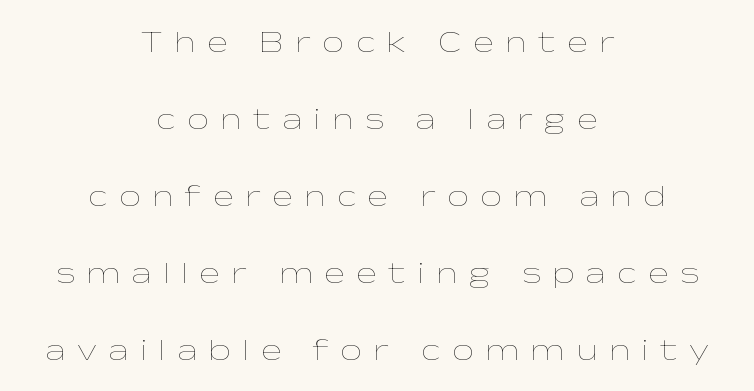
{"italic": "no", "bold": "no", "weight": "thin", "width": "wide", "stroke_contrast": "low", "x_height": "medium", "monospaced": "no", "underline": "no", "align": "center", "line_spacing": "loose", "line_spacing_ratio": 2.48, "letter_spacing": "wide", "letter_spacing_em": 0.37, "glyph_px": 31}
